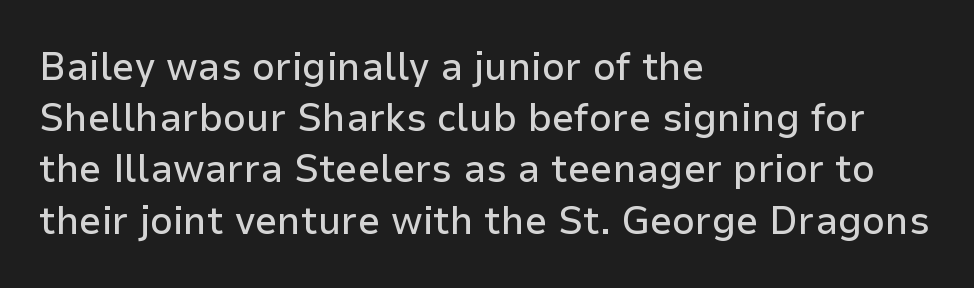
Whoever set this chose a conventional vertical rhythm. To sum up the face: it is a sans, with no serifs. The passage is arranged the way most books set body copy — flush left. Italic: no, the glyphs are upright roman. The rendering uses natural spacing where letterforms have individual widths. Compared with typical body copy, the letter spacing here is the same.
